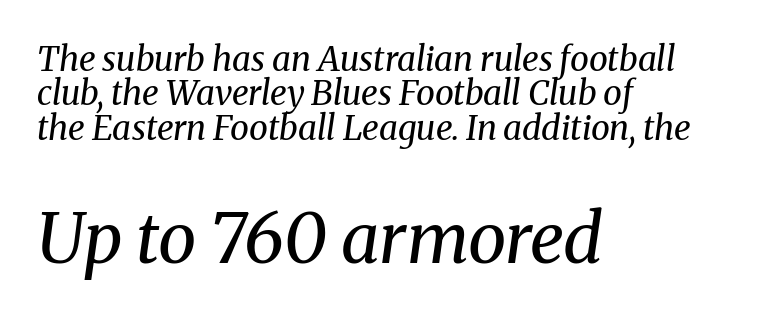
The image shows 69 px regular-weight serif type, italic (leaning right); set left-aligned, tight line spacing (1.01x), normal letter spacing, not underlined; the second (bottom) block is 2.03x larger; medium stroke contrast and a medium x-height.
